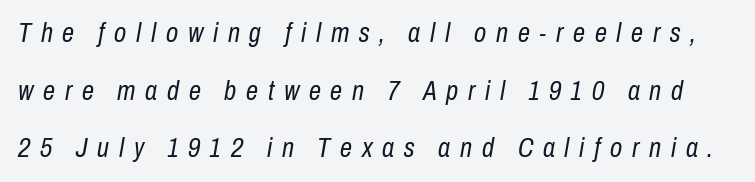
Quick note: interline space is abundant. Weight: regular or lighter. The letters are slanted; this is an italic face. Any mark beneath the type? The region is blank. Glyph-to-glyph distance is far greater than everyday printed text.
